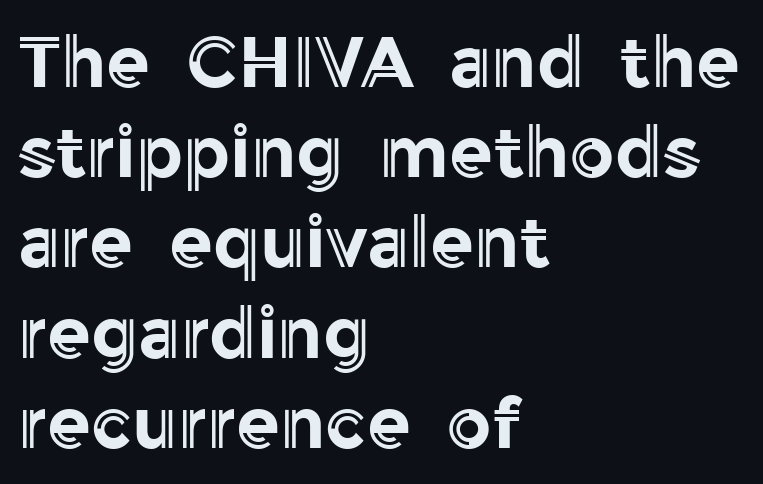
Q: Is the text italic (slanted)? A: No, it is upright.
Q: Is the text underlined? A: No.
Q: How is the paragraph aligned? A: Left-aligned.
Q: Is the spacing between letters normal or unusually wide? A: Normal.
Q: Is the spacing between lines tight, normal or loose? A: Normal.
Q: Width (condensed, normal, or wide)? A: Normal.
Q: x-height? A: Medium.
Q: Monospaced? A: No.
